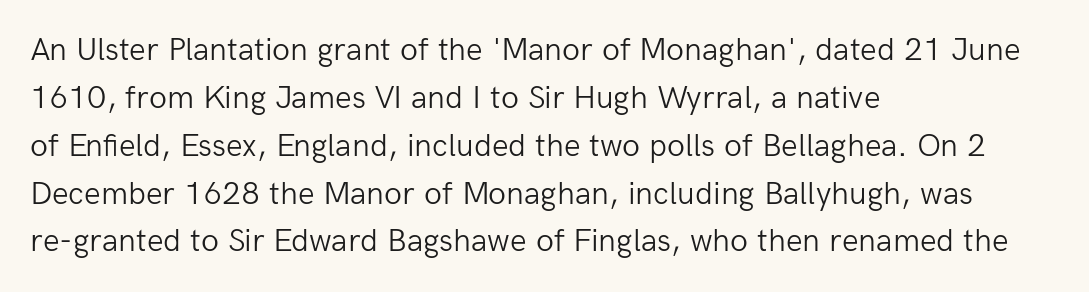
Q: Is the text bold? A: No.
Q: Is the text italic (slanted)? A: No, it is upright.
Q: Is the typeface a serif or a sans-serif typeface? A: Sans-serif.
Q: Is the text underlined? A: No.
Q: How is the paragraph aligned? A: Left-aligned.
Q: Is the spacing between letters normal or unusually wide? A: Normal.
Q: Is the spacing between lines tight, normal or loose? A: Normal.
Q: Width (condensed, normal, or wide)? A: Normal.
Q: Stroke contrast? A: Low.
Q: x-height? A: Medium.
Q: Monospaced? A: No.
